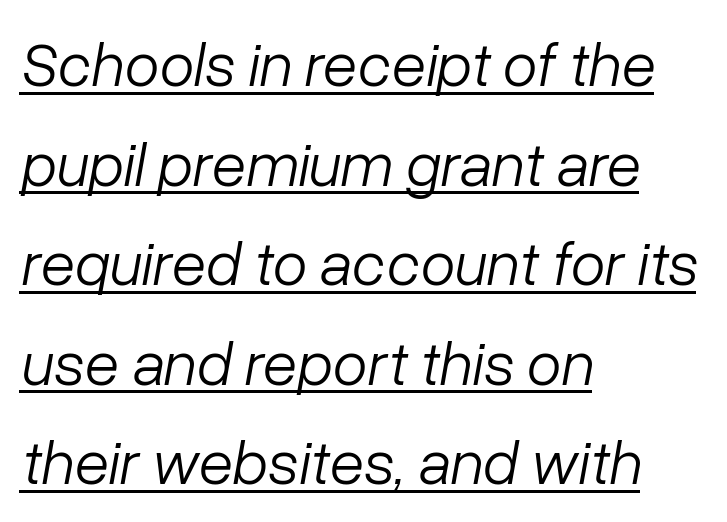
{"italic": "yes", "lean": "right", "slant_degrees": 10, "bold": "no", "weight": "light", "width": "normal", "stroke_contrast": "low", "x_height": "medium", "monospaced": "no", "underline": "yes", "align": "left", "line_spacing": "normal", "line_spacing_ratio": 1.58, "letter_spacing": "normal", "letter_spacing_em": 0.0, "glyph_px": 63}
